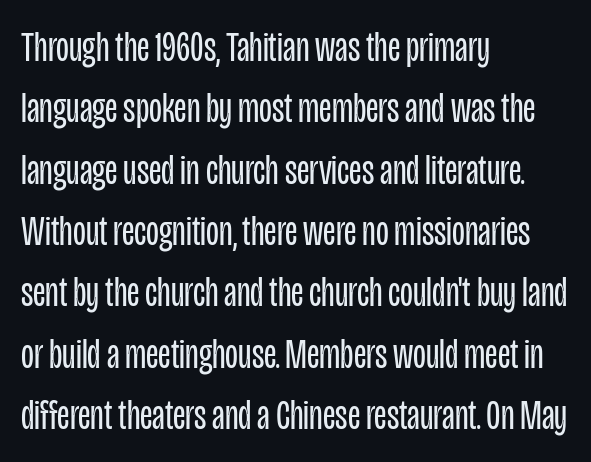
{"serif": "no", "italic": "no", "bold": "no", "weight": "regular", "width": "condensed", "stroke_contrast": "low", "x_height": "large", "monospaced": "no", "underline": "no", "align": "left", "line_spacing": "normal", "line_spacing_ratio": 1.46, "letter_spacing": "normal", "letter_spacing_em": 0.0, "glyph_px": 42}
